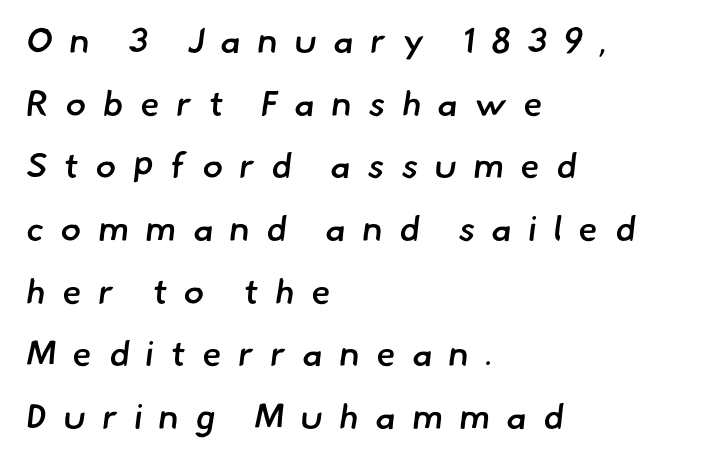
{"serif": "no", "bold": "semi", "weight": "semibold", "width": "normal", "stroke_contrast": "low", "x_height": "small", "monospaced": "no", "underline": "no", "align": "left", "line_spacing_ratio": 1.79, "letter_spacing": "wide", "letter_spacing_em": 0.47, "glyph_px": 35}
